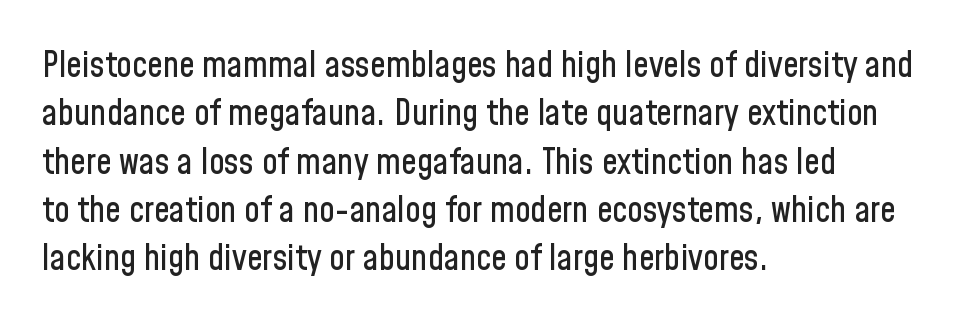
The image shows 35 px condensed sans-serif type, upright; set left-aligned, normal line spacing (1.38x), normal letter spacing, not underlined; low stroke contrast and a medium x-height.
